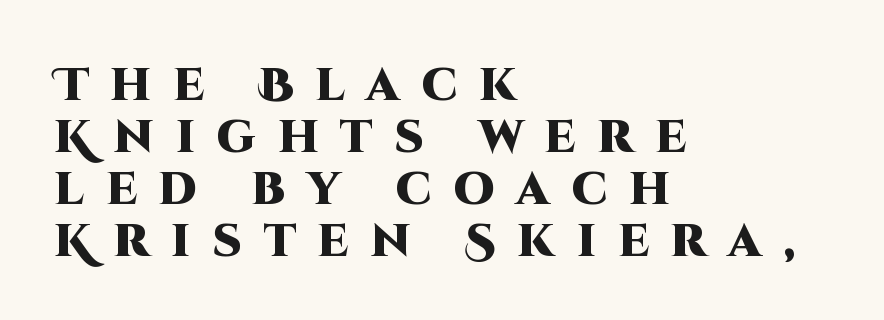
The letters are spread apart with noticeably loose tracking. This rendering features lettering with no underline. Each line starts at the same left margin while the right side varies. Heavy, bold letterforms. The letters advance in unequal steps, a hallmark of proportional type. Type style note: lacks serifs.
